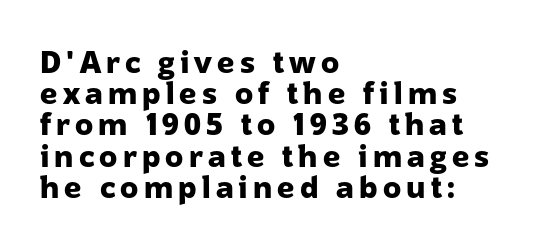
The paragraph shown leans on its left margin. The sample has been set heavy, in full bold. The leading is snug, giving the passage a crowded texture. It's the straight-up-and-down kind of type. Regarding serifs, this sample does without them.
